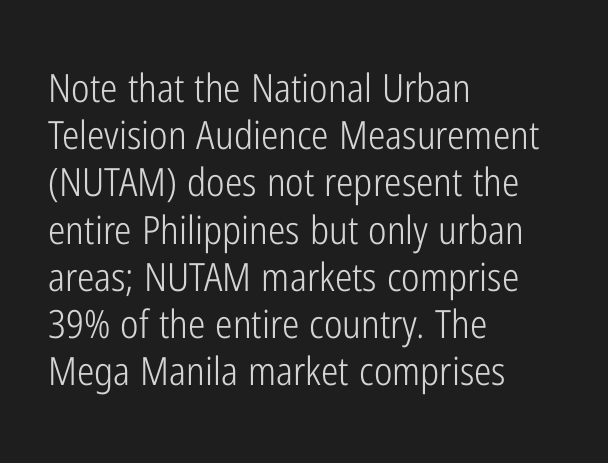
The image shows 39 px light, condensed sans-serif type, upright; set left-aligned, line spacing 1.21x, normal letter spacing, not underlined; low stroke contrast and a medium x-height.
